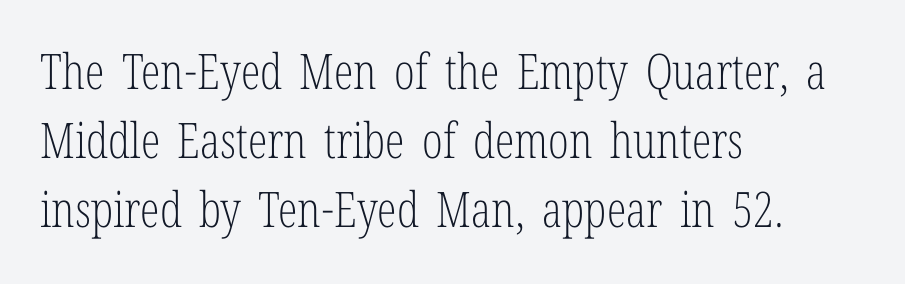
The image shows 49 px light, condensed serif type, upright; set left-aligned, normal line spacing (1.41x), normal letter spacing, not underlined; low stroke contrast and a medium x-height.
